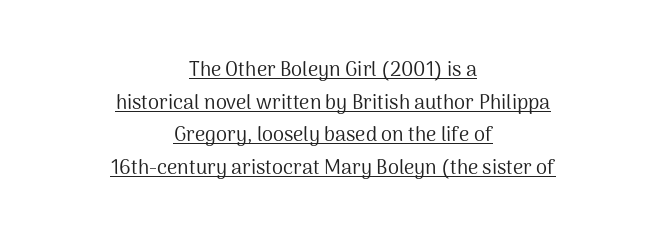
A rule runs beneath these lines of type. The specimen reads as upright at a glance. The passage shown has conventional tracking throughout. Is there much room between lines? A standard amount, neither cramped nor airy. Does the copy run flush right? No — it is centered line by line. Weight: in the light-to-regular range.
